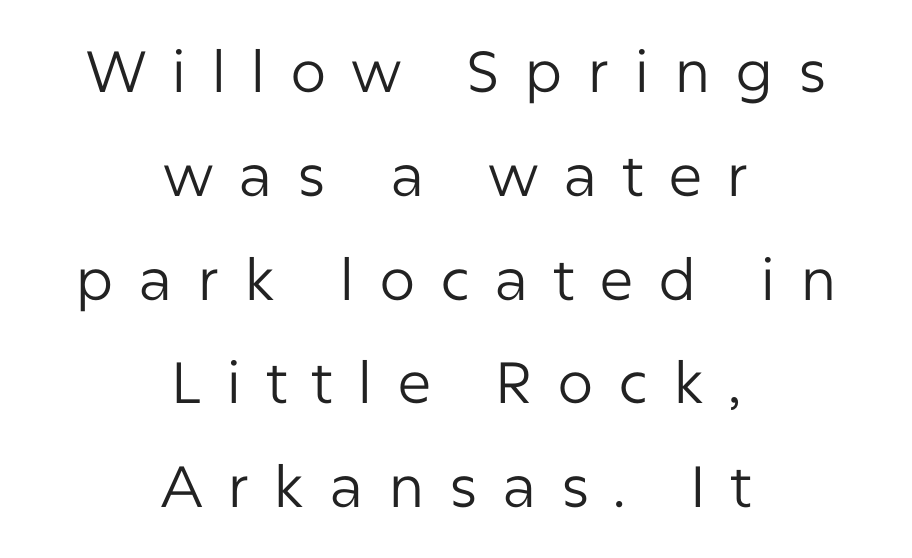
The image shows 58 px regular-weight sans-serif type, upright; set centered, line spacing 1.79x, unusually wide letter spacing (+0.42 em), not underlined; low stroke contrast and a medium x-height.
